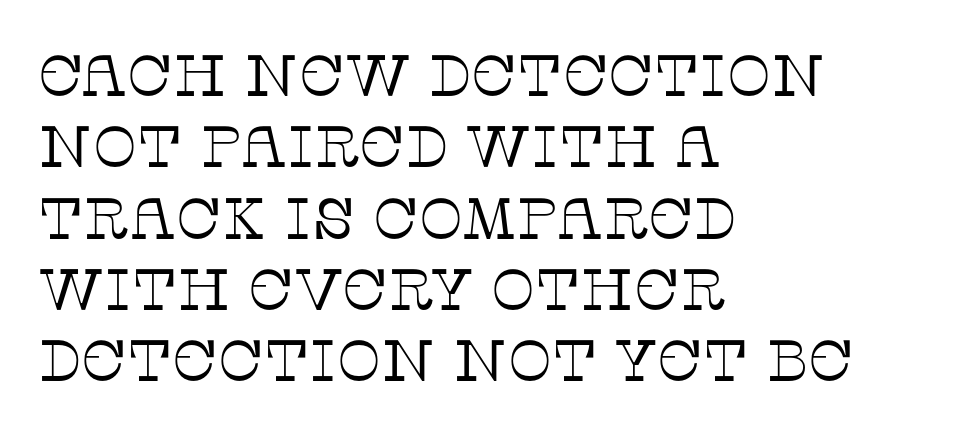
These lines keep a tight, regular rhythm from letter to letter. You can tell from the footed stems that serif type was used. Compared with a centered layout, this one pins lines to the left instead. Think standard paragraph weight, or any step lighter than that. Only glyphs here, with clear space below each row. The letters advance in unequal steps, a hallmark of proportional type.
